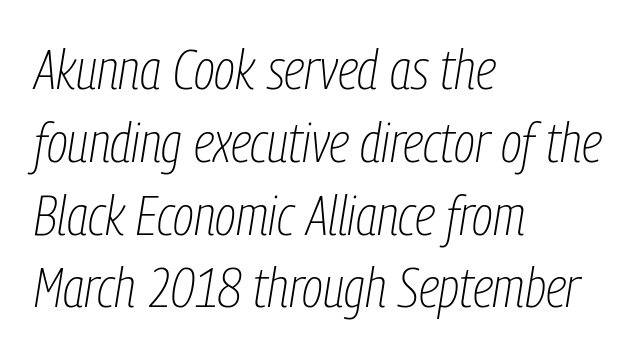
{"italic": "yes", "lean": "right", "slant_degrees": 9, "bold": "no", "weight": "thin", "width": "condensed", "stroke_contrast": "low", "x_height": "medium", "monospaced": "no", "underline": "no", "align": "left", "line_spacing": "normal", "line_spacing_ratio": 1.3, "letter_spacing": "normal", "letter_spacing_em": 0.0, "glyph_px": 56}
